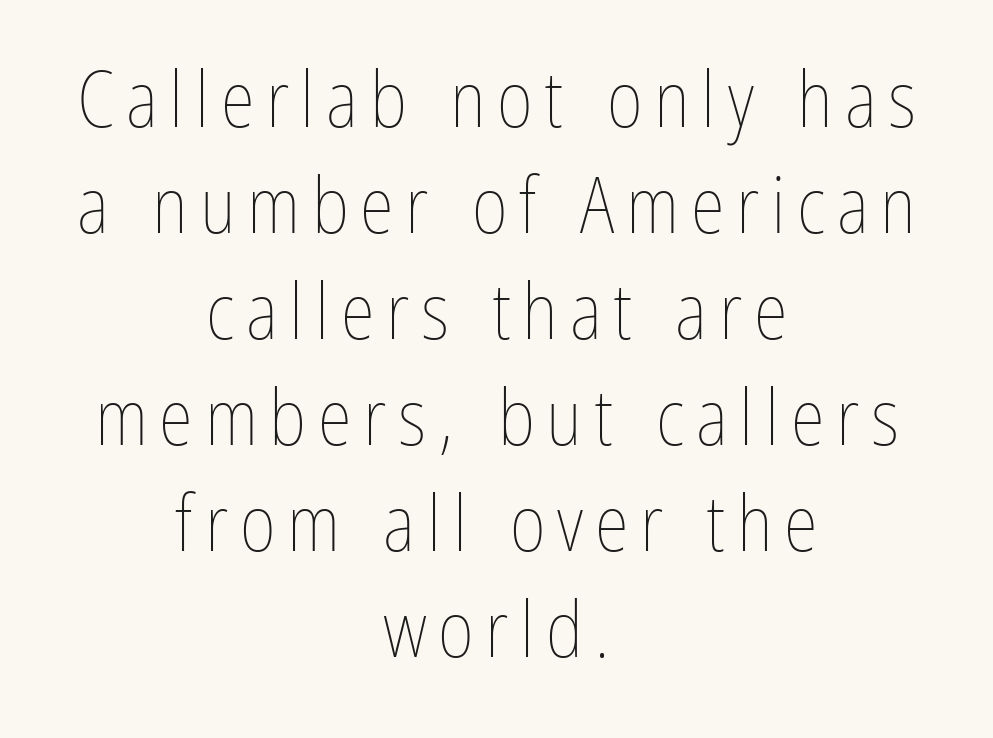
This reads as an unemphasized weight, regular at the heaviest. Short and long lines alike share a common midpoint. Honestly, the row spacing looks completely unremarkable. Honestly, there is no underline to notice here at all.
